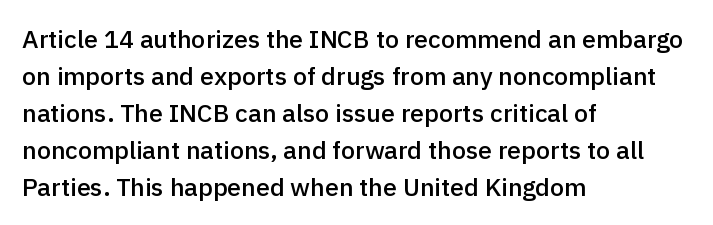
Q: Is the text bold? A: Semi-bold.
Q: Is the text italic (slanted)? A: No, it is upright.
Q: Is the text underlined? A: No.
Q: How is the paragraph aligned? A: Left-aligned.
Q: Is the spacing between letters normal or unusually wide? A: Normal.
Q: Is the spacing between lines tight, normal or loose? A: Normal.
